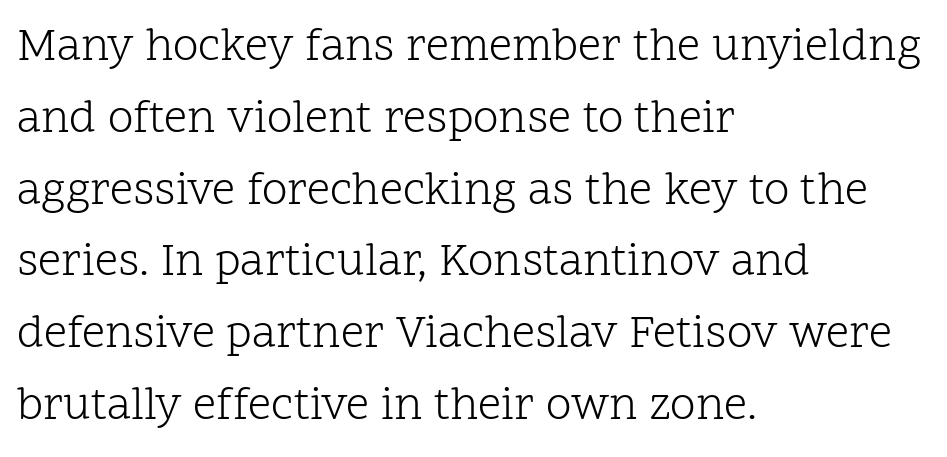
{"serif": "yes", "italic": "no", "bold": "no", "weight": "light", "width": "normal", "stroke_contrast": "low", "x_height": "medium", "monospaced": "no", "underline": "no", "align": "left", "line_spacing": "normal", "line_spacing_ratio": 1.56, "letter_spacing": "normal", "letter_spacing_em": 0.0, "glyph_px": 46}
